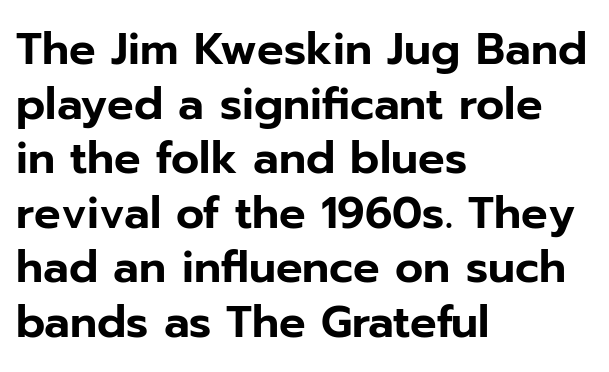
{"serif": "no", "italic": "no", "width": "normal", "stroke_contrast": "low", "x_height": "medium", "monospaced": "no", "underline": "no", "align": "left", "line_spacing_ratio": 1.24, "letter_spacing": "normal", "letter_spacing_em": 0.0, "glyph_px": 44}
